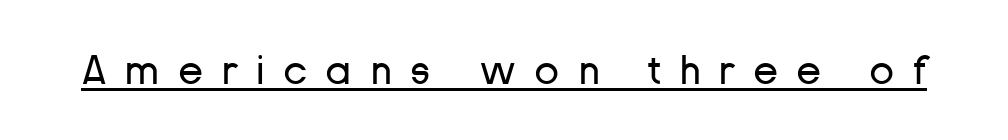
The sample's only ornament is a line tracing under the words. Grotesque or geometric, the face here clearly has no serifs. These lines are rendered in a variable-pitch font. The passage shown has open, widely tracked lettering throughout. The lettering holds an erect, upright posture throughout. Ink coverage per letter is moderate at most.
